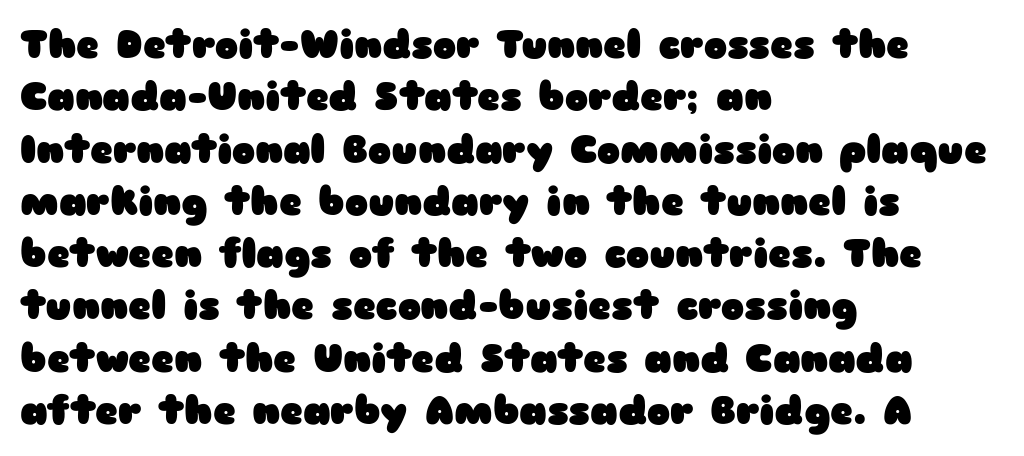
The image shows 39 px heavy, wide sans-serif type, upright; set left-aligned, normal line spacing (1.34x), normal letter spacing, not underlined; low stroke contrast and a medium x-height.
